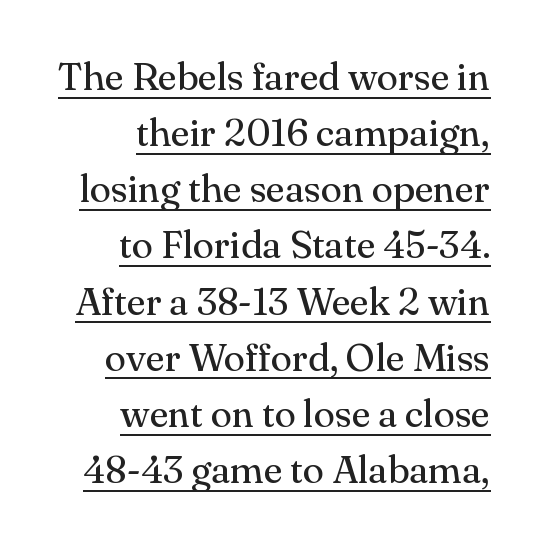
Q: Is the text bold? A: No.
Q: Is the text italic (slanted)? A: No, it is upright.
Q: Is the typeface a serif or a sans-serif typeface? A: Serif.
Q: Is the text underlined? A: Yes.
Q: How is the paragraph aligned? A: Right-aligned.
Q: Is the spacing between letters normal or unusually wide? A: Normal.
Q: Is the spacing between lines tight, normal or loose? A: Normal.
Q: Width (condensed, normal, or wide)? A: Normal.
Q: Stroke contrast? A: Medium.
Q: x-height? A: Small.
Q: Monospaced? A: No.
